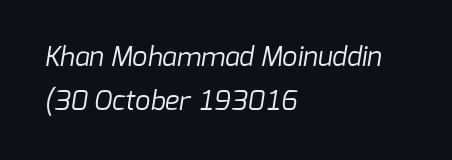
Regarding leading, the lines here are spaced in the standard way. The letterforms sit shoulder to shoulder at normal distance. The zone under the glyphs is completely vacant. The typesetter chose a ragged-right arrangement here. No heavy texture on the line: the type isn't bold.
